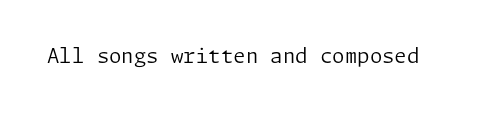
{"italic": "no", "bold": "no", "underline": "no", "letter_spacing": "normal", "letter_spacing_em": 0.0, "glyph_px": 20}
